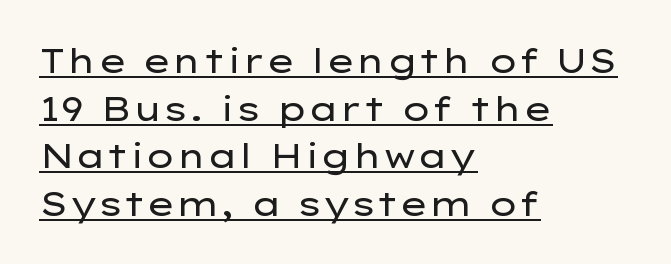
Regarding leading, the lines here are spaced in the standard way. The words here are underlined. Tracking value appears to be zero — textbook default spacing. These lines are rendered in a variable-pitch font.
